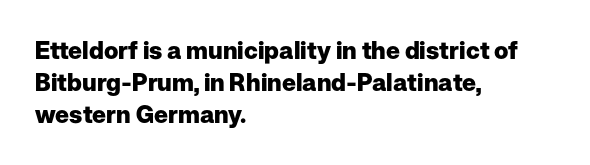
{"italic": "no", "bold": "yes", "underline": "no", "align": "left", "line_spacing": "normal", "line_spacing_ratio": 1.34, "letter_spacing": "normal", "letter_spacing_em": 0.0, "glyph_px": 24}
